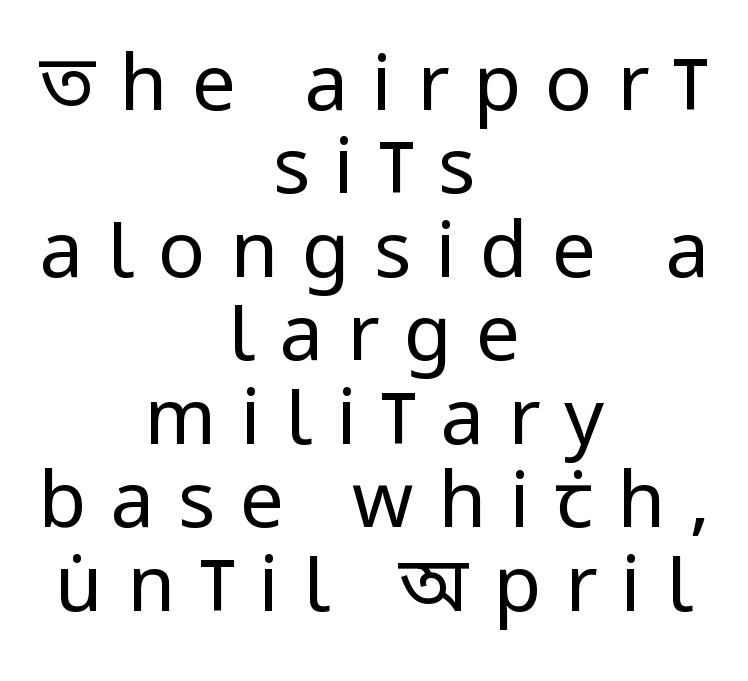
The letters advance in unequal steps, a hallmark of proportional type. Line spacing here is tight. The font family rendered here belongs to the sans-serif group. The tracking reads as deliberately expanded to a designer's eye. Just letters on the line, the space beneath them empty.
